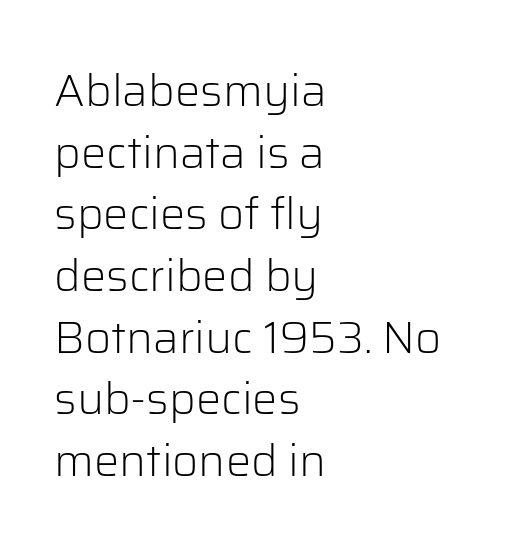
{"serif": "no", "italic": "no", "bold": "no", "weight": "light", "width": "normal", "stroke_contrast": "low", "x_height": "medium", "monospaced": "no", "underline": "no", "align": "left", "line_spacing": "normal", "line_spacing_ratio": 1.37, "letter_spacing": "normal", "letter_spacing_em": 0.0, "glyph_px": 45}
